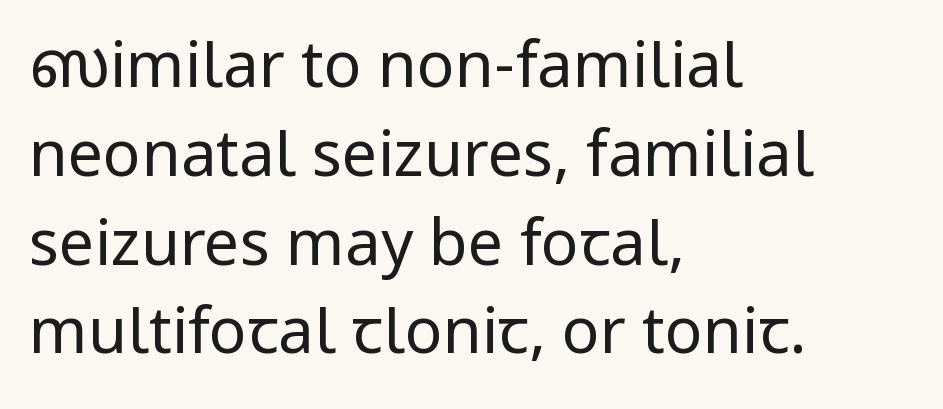
{"serif": "no", "italic": "no", "bold": "no", "weight": "regular", "width": "normal", "stroke_contrast": "low", "x_height": "medium", "monospaced": "no", "underline": "no", "align": "left", "line_spacing": "normal", "line_spacing_ratio": 1.41, "letter_spacing": "normal", "letter_spacing_em": 0.0, "glyph_px": 63}
